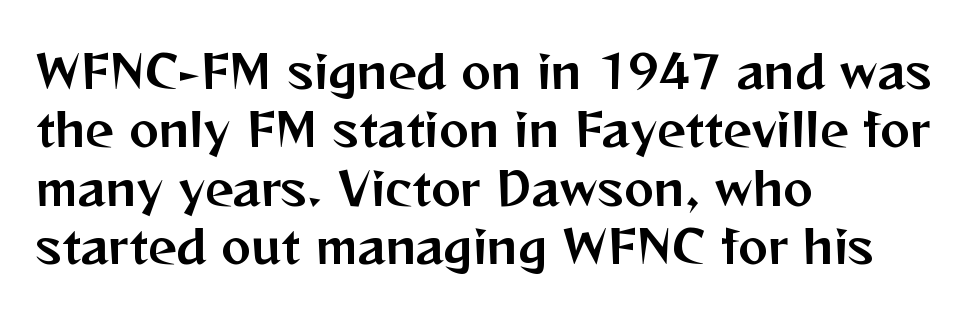
{"serif": "no", "italic": "no", "width": "normal", "stroke_contrast": "medium", "x_height": "medium", "monospaced": "no", "underline": "no", "align": "left", "line_spacing": "normal", "line_spacing_ratio": 1.3, "letter_spacing": "normal", "letter_spacing_em": 0.0, "glyph_px": 45}
